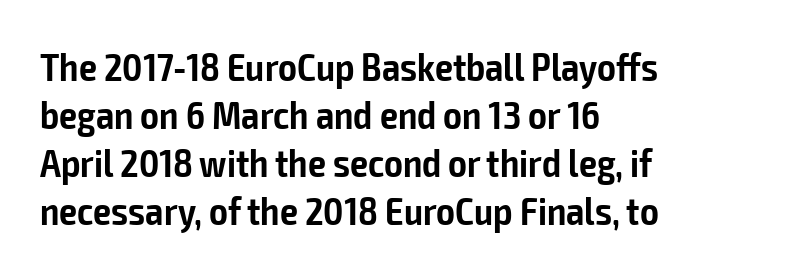
Q: Is the text bold? A: Semi-bold.
Q: Is the text italic (slanted)? A: No, it is upright.
Q: Is the typeface a serif or a sans-serif typeface? A: Sans-serif.
Q: Is the text underlined? A: No.
Q: How is the paragraph aligned? A: Left-aligned.
Q: Is the spacing between letters normal or unusually wide? A: Normal.
Q: Width (condensed, normal, or wide)? A: Condensed.
Q: Stroke contrast? A: Low.
Q: x-height? A: Medium.
Q: Monospaced? A: No.
